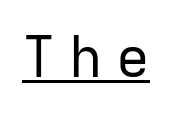
{"serif": "no", "italic": "no", "bold": "no", "weight": "regular", "width": "normal", "stroke_contrast": "low", "x_height": "medium", "monospaced": "yes", "underline": "yes", "letter_spacing": "wide", "letter_spacing_em": 0.24, "glyph_px": 56}
